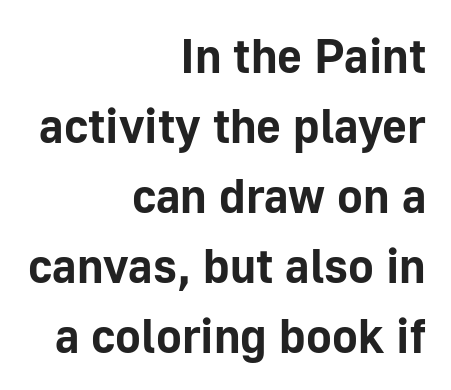
Q: Is the text bold? A: Yes.
Q: Is the text italic (slanted)? A: No, it is upright.
Q: Is the typeface a serif or a sans-serif typeface? A: Sans-serif.
Q: Is the text underlined? A: No.
Q: How is the paragraph aligned? A: Right-aligned.
Q: Is the spacing between letters normal or unusually wide? A: Normal.
Q: Is the spacing between lines tight, normal or loose? A: Normal.
Q: Width (condensed, normal, or wide)? A: Normal.
Q: Stroke contrast? A: Low.
Q: x-height? A: Medium.
Q: Monospaced? A: No.
